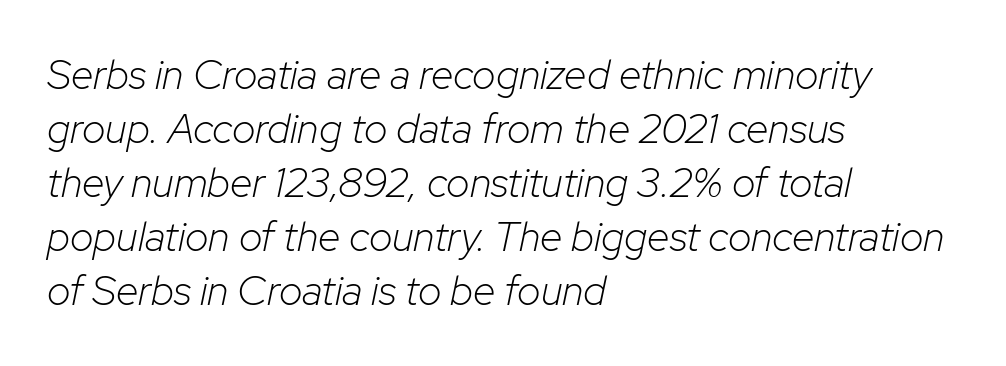
The image shows 41 px light type, italic (leaning right); set left-aligned, normal line spacing (1.32x), normal letter spacing, not underlined; low stroke contrast and a medium x-height.
